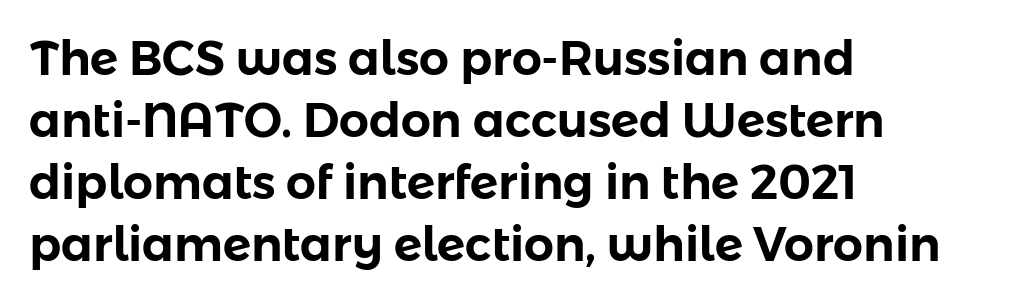
The image shows 47 px sans-serif type, upright; set left-aligned, normal line spacing (1.32x), normal letter spacing, not underlined; low stroke contrast and a medium x-height.
